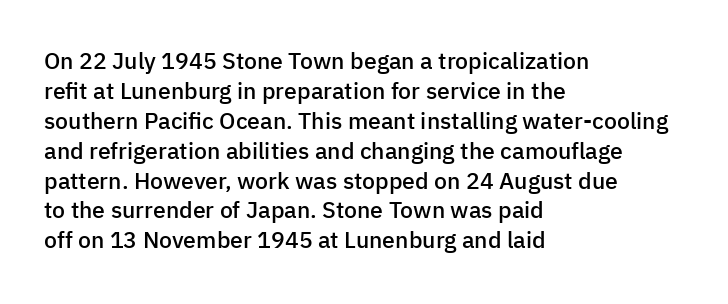
Q: Is the text bold? A: Semi-bold.
Q: Is the text italic (slanted)? A: No, it is upright.
Q: Is the text underlined? A: No.
Q: How is the paragraph aligned? A: Left-aligned.
Q: Is the spacing between letters normal or unusually wide? A: Normal.
Q: Is the spacing between lines tight, normal or loose? A: Normal.
